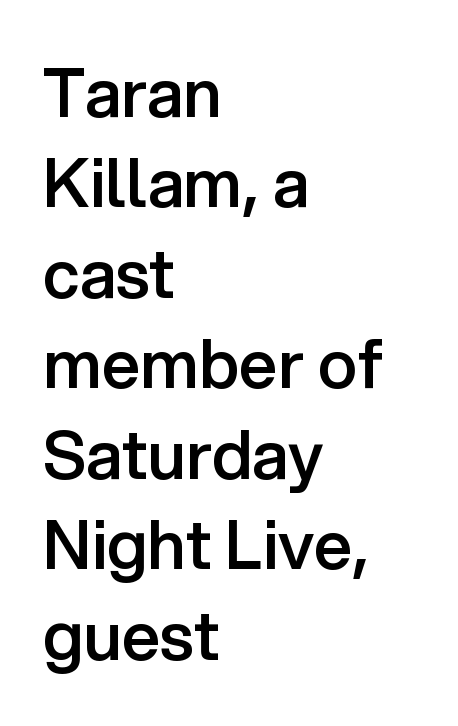
Q: Is the text bold? A: Semi-bold.
Q: Is the text italic (slanted)? A: No, it is upright.
Q: Is the typeface a serif or a sans-serif typeface? A: Sans-serif.
Q: Is the text underlined? A: No.
Q: How is the paragraph aligned? A: Left-aligned.
Q: Is the spacing between letters normal or unusually wide? A: Normal.
Q: Is the spacing between lines tight, normal or loose? A: Normal.
Q: Width (condensed, normal, or wide)? A: Normal.
Q: Stroke contrast? A: Low.
Q: x-height? A: Medium.
Q: Monospaced? A: No.
